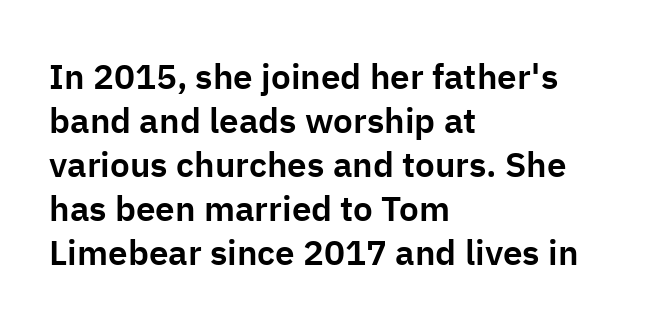
Q: Is the text italic (slanted)? A: No, it is upright.
Q: Is the typeface a serif or a sans-serif typeface? A: Sans-serif.
Q: Is the text underlined? A: No.
Q: How is the paragraph aligned? A: Left-aligned.
Q: Is the spacing between letters normal or unusually wide? A: Normal.
Q: Is the spacing between lines tight, normal or loose? A: Normal.
Q: Width (condensed, normal, or wide)? A: Normal.
Q: Stroke contrast? A: Low.
Q: x-height? A: Medium.
Q: Monospaced? A: No.
